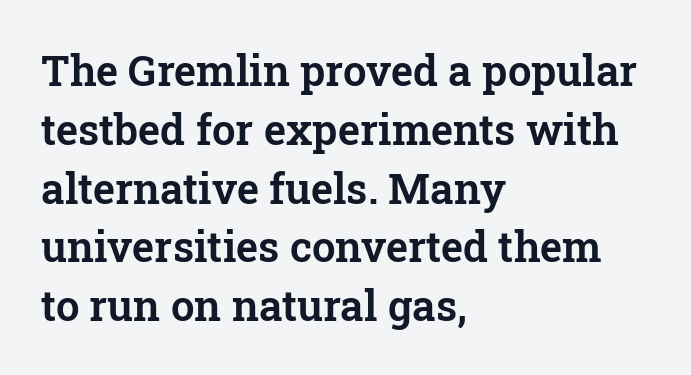
Each line starts at the same left margin while the right side varies. A typesetter would call this proportional, since set widths differ per character. Short note: letters normally spaced. The typeface chosen for these lines features serifs.
